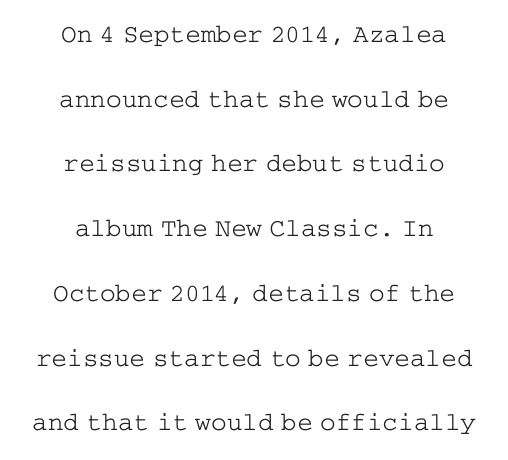
{"italic": "no", "bold": "no", "underline": "no", "align": "center", "line_spacing": "loose", "line_spacing_ratio": 2.49, "letter_spacing": "normal", "letter_spacing_em": 0.0, "glyph_px": 26}
